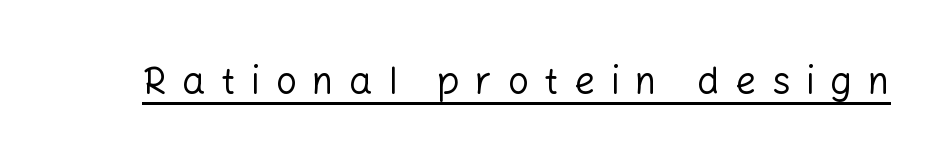
Q: Is the text bold? A: No.
Q: Is the text italic (slanted)? A: No, it is upright.
Q: Is the typeface a serif or a sans-serif typeface? A: Sans-serif.
Q: Is the text underlined? A: Yes.
Q: Is the spacing between letters normal or unusually wide? A: Unusually wide.
Q: Width (condensed, normal, or wide)? A: Normal.
Q: Stroke contrast? A: Low.
Q: x-height? A: Medium.
Q: Monospaced? A: No.
